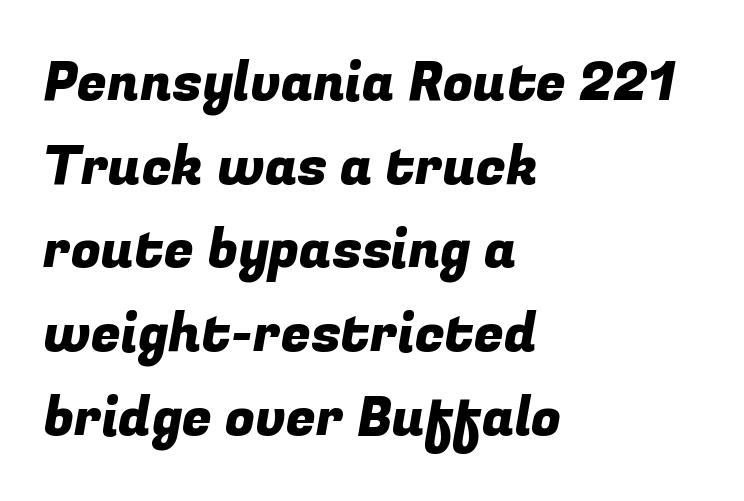
{"serif": "no", "width": "normal", "stroke_contrast": "low", "x_height": "medium", "monospaced": "no", "underline": "no", "align": "left", "line_spacing": "normal", "line_spacing_ratio": 1.55, "letter_spacing": "normal", "letter_spacing_em": 0.0, "glyph_px": 54}
